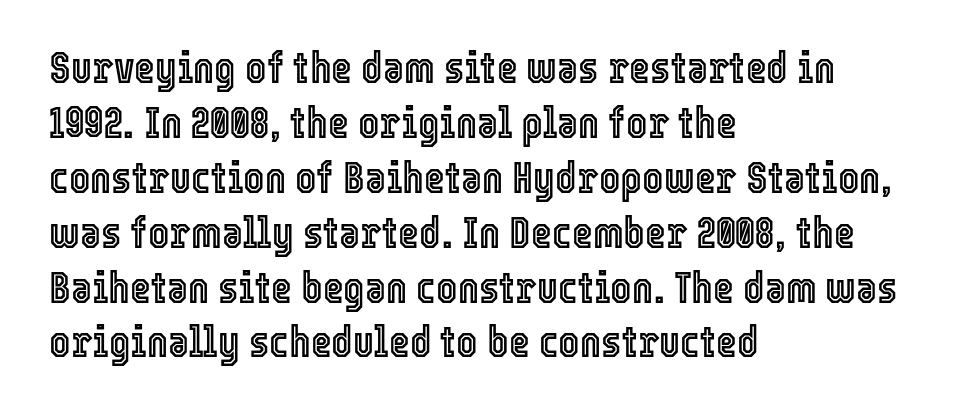
{"italic": "no", "width": "condensed", "x_height": "medium", "monospaced": "no", "underline": "no", "align": "left", "line_spacing_ratio": 1.22, "letter_spacing": "normal", "letter_spacing_em": 0.0, "glyph_px": 45}
